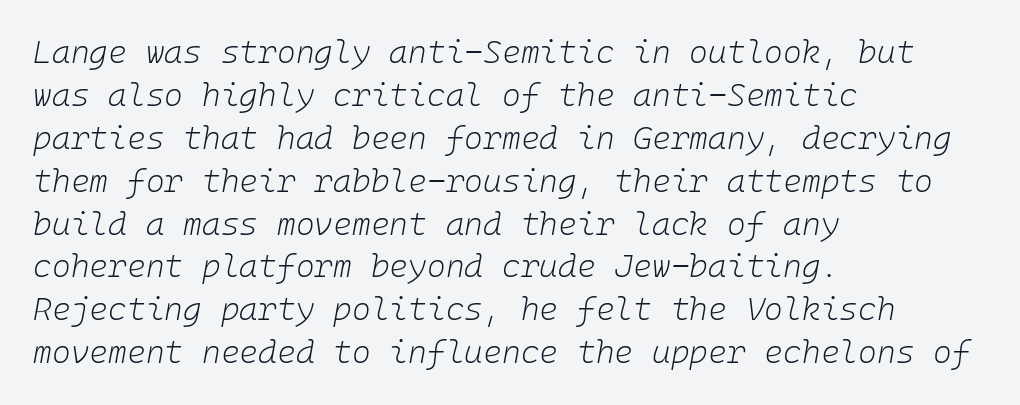
The rows are spaced the way most documents space them. A classic flush-left, rag-right setting is used for this passage. The tracking reads as untouched default to a designer's eye. The typesetting does not lean heavy: it is not bold. Just letters on the line, the space beneath them empty. Is the type slanted? Yes — the strokes lean at a clear angle.
